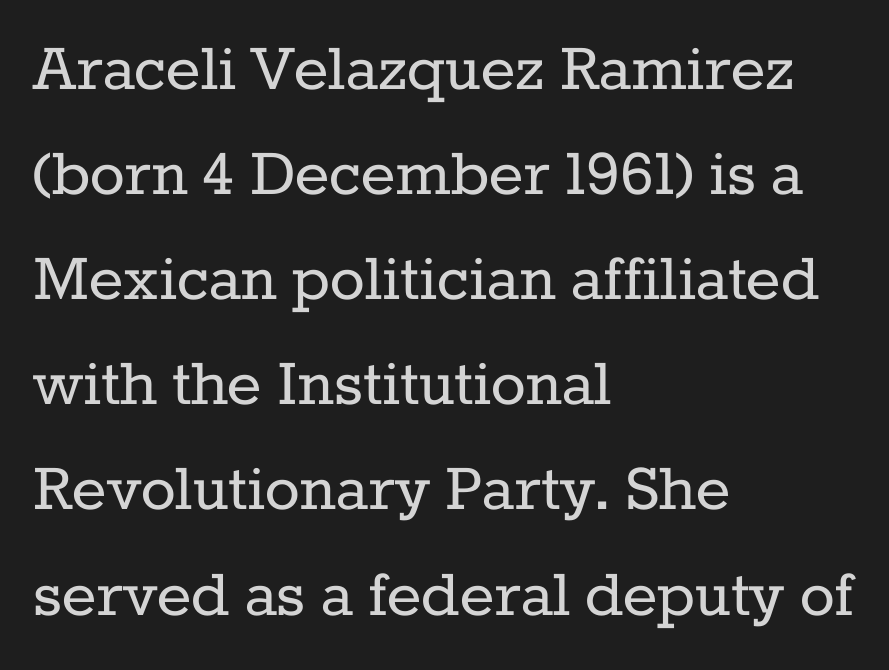
{"serif": "yes", "italic": "no", "bold": "no", "weight": "regular", "width": "normal", "stroke_contrast": "low", "x_height": "medium", "monospaced": "no", "underline": "no", "align": "left", "line_spacing": "normal", "line_spacing_ratio": 1.44, "letter_spacing": "normal", "letter_spacing_em": 0.0, "glyph_px": 73}
